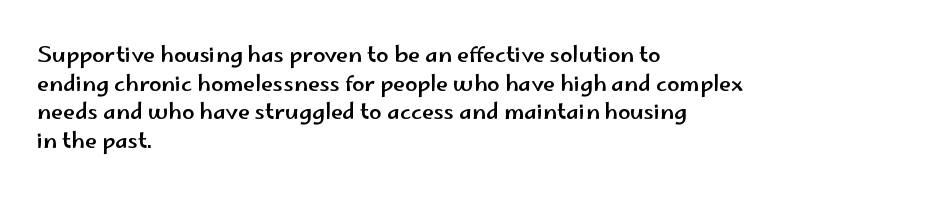
Q: Is the text italic (slanted)? A: No, it is upright.
Q: Is the text underlined? A: No.
Q: How is the paragraph aligned? A: Left-aligned.
Q: Is the spacing between letters normal or unusually wide? A: Normal.
Q: Is the spacing between lines tight, normal or loose? A: Normal.
